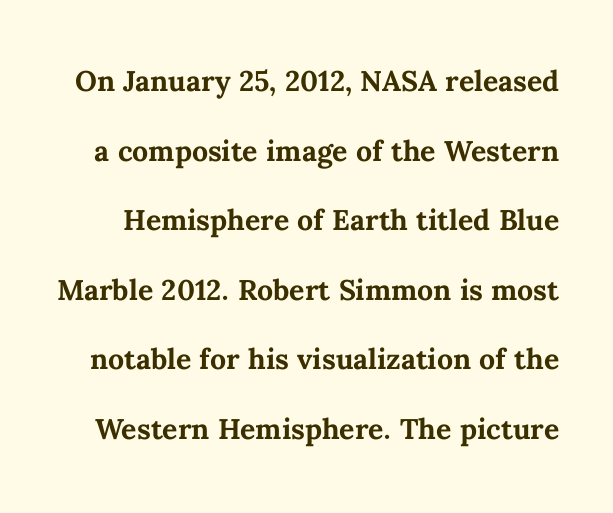
The image shows 38 px semibold type, upright; set line spacing 1.83x, normal letter spacing, not underlined; medium stroke contrast and a medium x-height.
